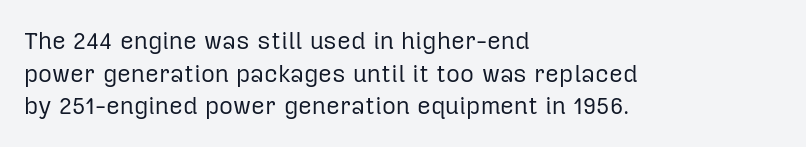
{"italic": "no", "bold": "no", "underline": "no", "align": "left", "line_spacing": "normal", "line_spacing_ratio": 1.36, "letter_spacing": "normal", "letter_spacing_em": 0.0, "glyph_px": 24}
